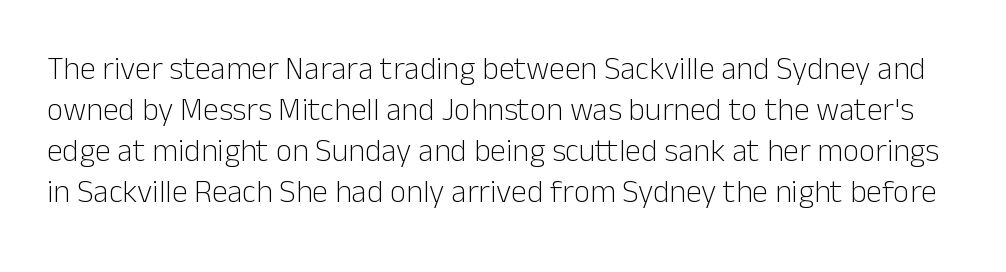
Q: Is the text bold? A: No.
Q: Is the text italic (slanted)? A: No, it is upright.
Q: Is the typeface a serif or a sans-serif typeface? A: Sans-serif.
Q: Is the text underlined? A: No.
Q: Is the spacing between letters normal or unusually wide? A: Normal.
Q: Is the spacing between lines tight, normal or loose? A: Normal.
Q: Width (condensed, normal, or wide)? A: Normal.
Q: Stroke contrast? A: Low.
Q: x-height? A: Medium.
Q: Monospaced? A: No.
